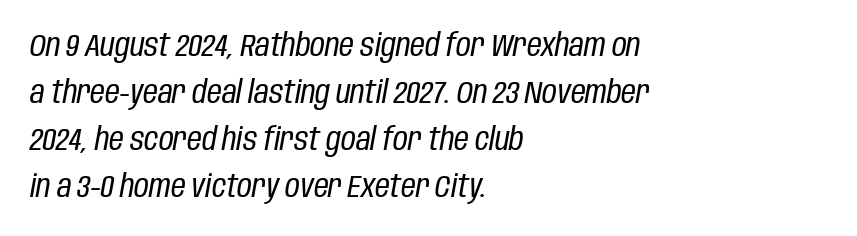
Q: Is the text bold? A: No.
Q: Is the text italic (slanted)? A: Yes, it leans right by about 10 degrees.
Q: Is the text underlined? A: No.
Q: How is the paragraph aligned? A: Left-aligned.
Q: Is the spacing between letters normal or unusually wide? A: Normal.
Q: Is the spacing between lines tight, normal or loose? A: Normal.
Q: Width (condensed, normal, or wide)? A: Condensed.
Q: Stroke contrast? A: Low.
Q: x-height? A: Large.
Q: Monospaced? A: No.
